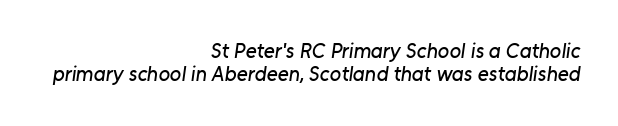
Q: Is the text underlined? A: No.
Q: How is the paragraph aligned? A: Right-aligned.
Q: Is the spacing between letters normal or unusually wide? A: Normal.
Q: Is the spacing between lines tight, normal or loose? A: Tight.
